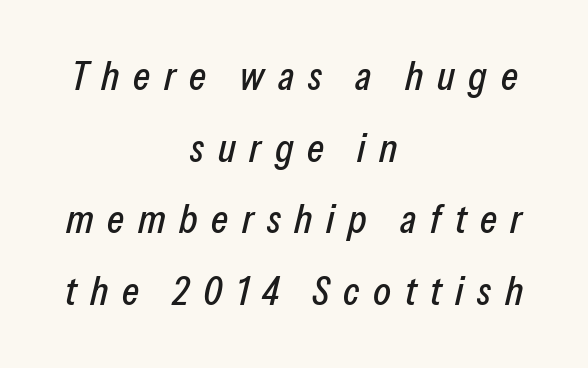
Glyph-to-glyph distance is far greater than everyday printed text. The baseline area is clear. Observe the lean: these are italic letterforms. One-word summary of the alignment: center. The face used here is proportionally spaced, like ordinary book or web type.
